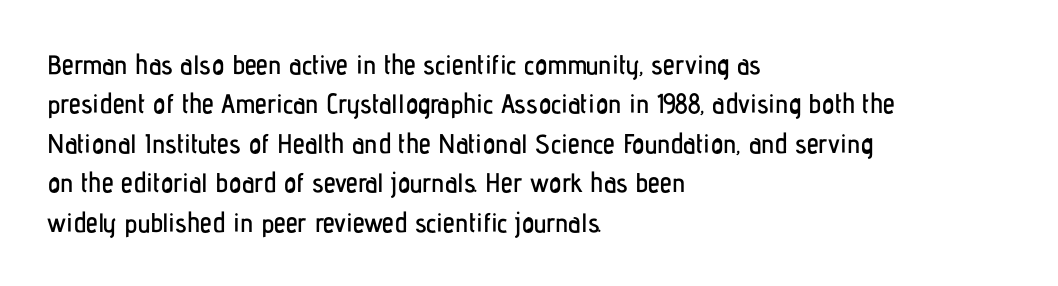
Q: Is the text italic (slanted)? A: No, it is upright.
Q: Is the text underlined? A: No.
Q: How is the paragraph aligned? A: Left-aligned.
Q: Is the spacing between letters normal or unusually wide? A: Normal.
Q: Is the spacing between lines tight, normal or loose? A: Normal.
